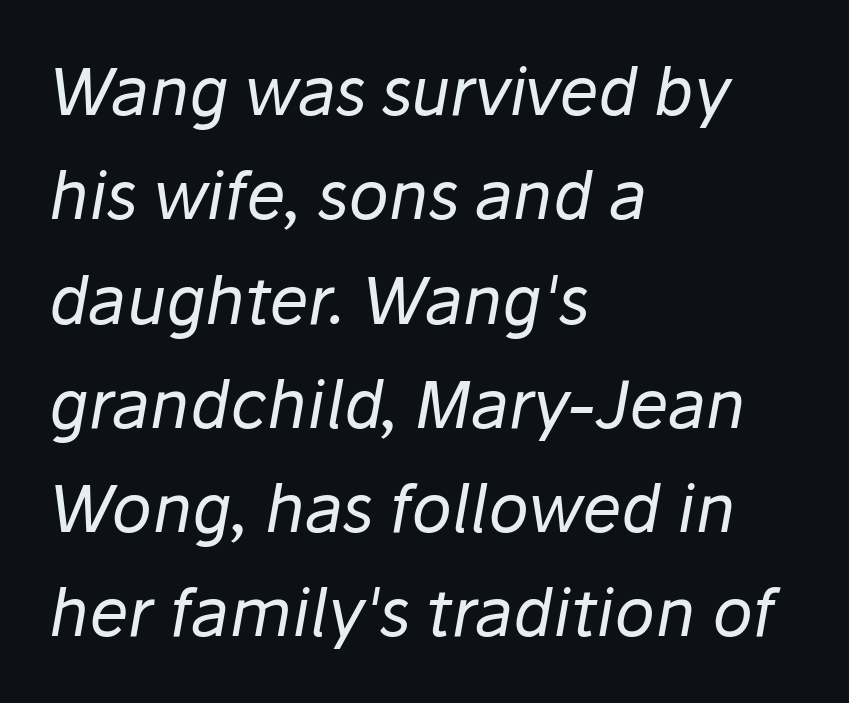
{"italic": "yes", "lean": "right", "slant_degrees": 10, "bold": "no", "weight": "regular", "width": "normal", "stroke_contrast": "low", "x_height": "medium", "monospaced": "no", "underline": "no", "align": "left", "line_spacing": "normal", "line_spacing_ratio": 1.58, "letter_spacing": "normal", "letter_spacing_em": 0.0, "glyph_px": 66}
